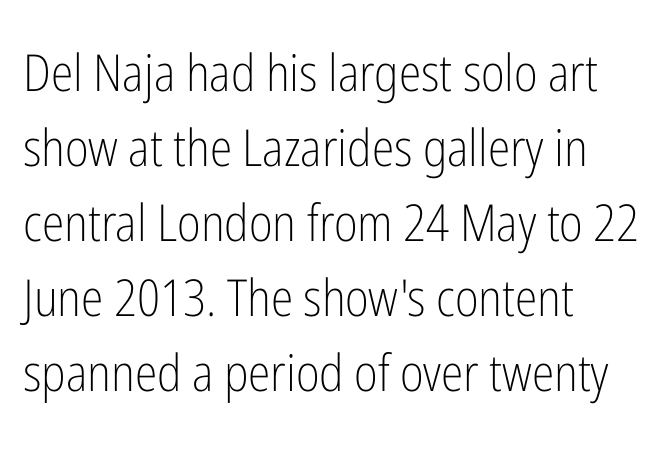
Q: Is the text bold? A: No.
Q: Is the text italic (slanted)? A: No, it is upright.
Q: Is the typeface a serif or a sans-serif typeface? A: Sans-serif.
Q: Is the text underlined? A: No.
Q: How is the paragraph aligned? A: Left-aligned.
Q: Is the spacing between letters normal or unusually wide? A: Normal.
Q: Is the spacing between lines tight, normal or loose? A: Normal.
Q: Width (condensed, normal, or wide)? A: Condensed.
Q: Stroke contrast? A: Low.
Q: x-height? A: Medium.
Q: Monospaced? A: No.
